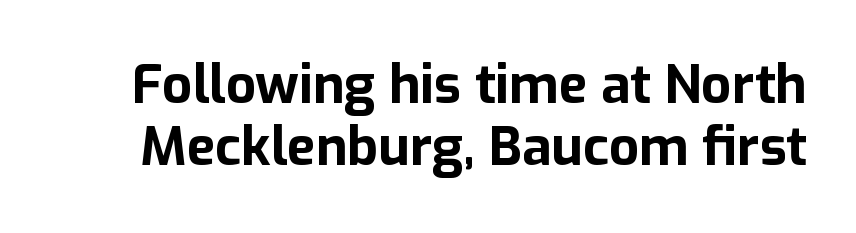
Q: Is the text bold? A: Yes.
Q: Is the text italic (slanted)? A: No, it is upright.
Q: Is the typeface a serif or a sans-serif typeface? A: Sans-serif.
Q: Is the text underlined? A: No.
Q: Is the spacing between letters normal or unusually wide? A: Normal.
Q: Width (condensed, normal, or wide)? A: Normal.
Q: Stroke contrast? A: Low.
Q: x-height? A: Medium.
Q: Monospaced? A: No.
